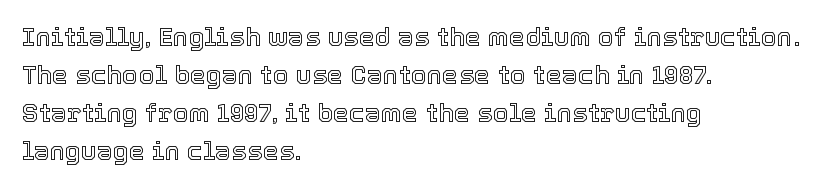
{"italic": "no", "underline": "no", "align": "left", "line_spacing": "normal", "line_spacing_ratio": 1.46, "letter_spacing": "normal", "letter_spacing_em": 0.0, "glyph_px": 26}
